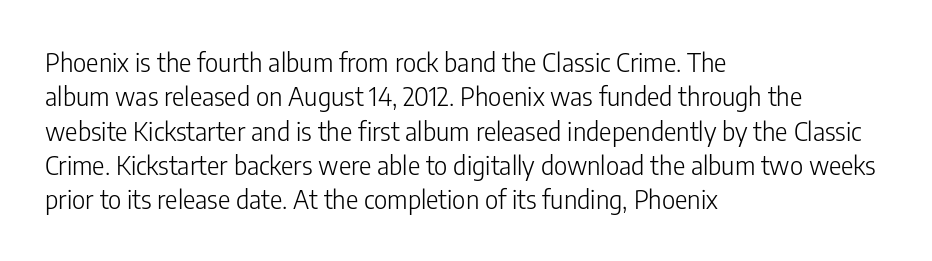
Leftover space on each line is placed entirely after the last word. Notice how the stems are strictly vertical — no italics here. The rendering uses a moderate line-height, typical for paragraphs. Underlining? Definitely not there. A light-to-regular cut is what we see here.
